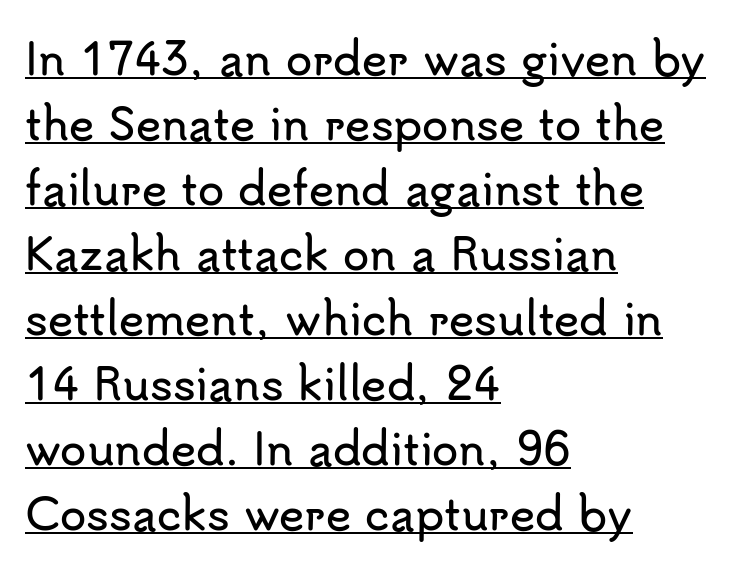
The image shows 43 px sans-serif type, upright; set left-aligned, normal line spacing (1.51x), normal letter spacing, underlined; low stroke contrast and a small x-height.
